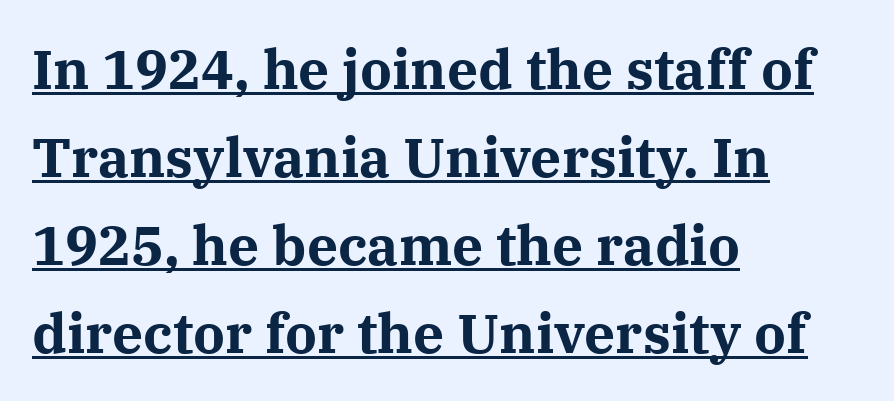
The image shows 55 px bold serif type, upright; set left-aligned, normal line spacing (1.6x), normal letter spacing, underlined; medium stroke contrast and a medium x-height.
